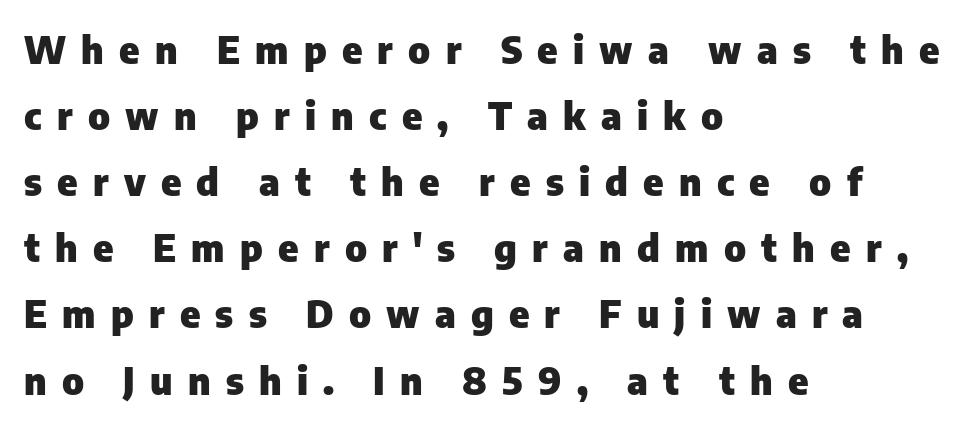
{"serif": "no", "italic": "no", "bold": "yes", "weight": "heavy", "width": "normal", "stroke_contrast": "low", "x_height": "medium", "monospaced": "no", "underline": "no", "align": "left", "line_spacing_ratio": 1.74, "letter_spacing": "wide", "letter_spacing_em": 0.4, "glyph_px": 38}
